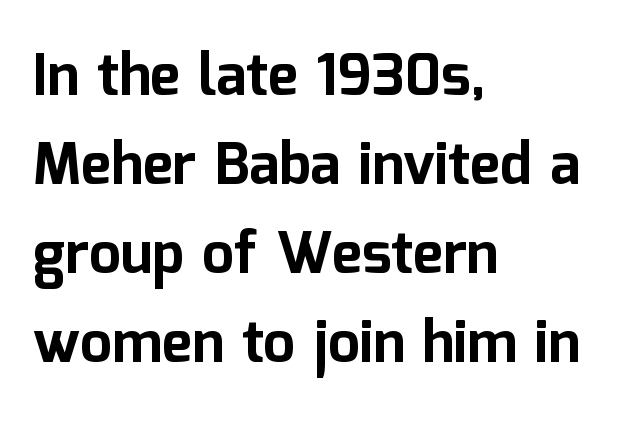
Observe the ordinary spacing: letters are neighbours, not strangers. The paragraph has a hard left edge and a soft right edge. Chunky letters — that's bold for sure. Style check: upright. The words here are not underlined. Does the type have serifs? No, each stem ends abruptly.
